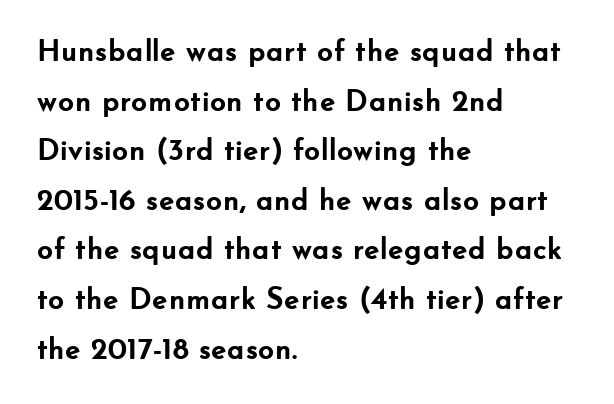
{"serif": "no", "italic": "no", "bold": "yes", "weight": "semibold", "width": "normal", "stroke_contrast": "low", "x_height": "small", "monospaced": "no", "underline": "no", "align": "left", "line_spacing": "normal", "line_spacing_ratio": 1.6, "letter_spacing": "normal", "letter_spacing_em": 0.0, "glyph_px": 31}
